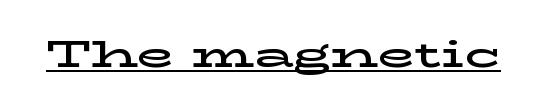
The image shows 38 px wide serif type, upright; set normal letter spacing, underlined; low stroke contrast and a medium x-height.
